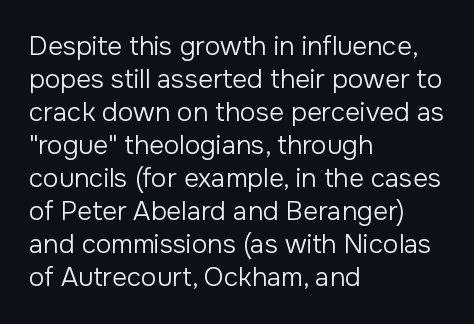
When letters stand straight like this, we call the style roman or upright. These lines sit exactly where default settings would place them. Students, note that the glyphs here touch the page at normal intervals. The passage shown is not bold in any degree. In CSS terms this would be text-align: left. Underlining? Definitely not there.
